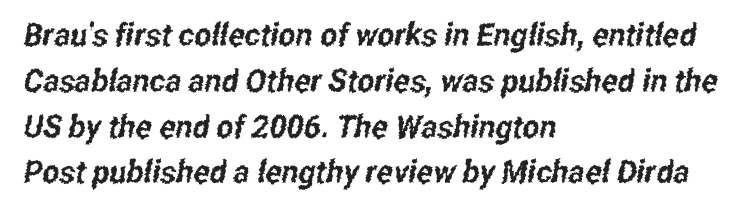
The image shows 32 px condensed sans-serif type; set left-aligned, normal line spacing (1.43x), normal letter spacing, not underlined; low stroke contrast and a medium x-height.
